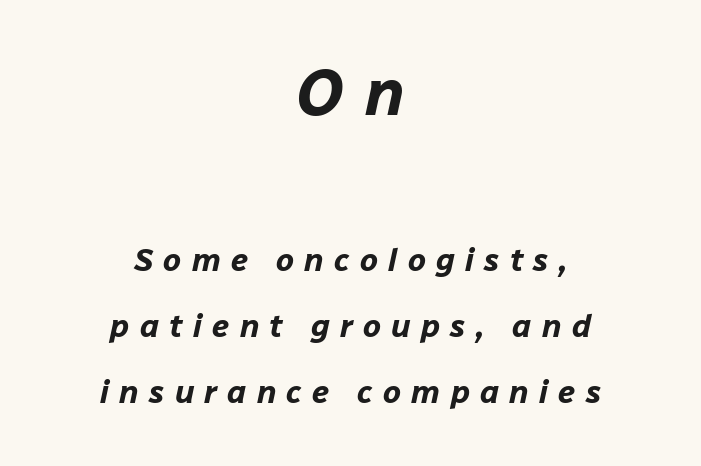
The image shows 65 px bold type, italic (leaning right); set centered, loose line spacing (2.07x), unusually wide letter spacing (+0.32 em), not underlined; the first (top) block is 2.03x larger; low stroke contrast and a medium x-height.
